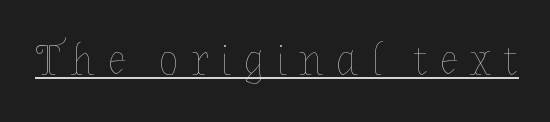
The letters advance in unequal steps, a hallmark of proportional type. Rendered with straight, roman letterforms. Heaviness? Minimal to ordinary, like unemphasized prose. Spacing between characters has been opened up far beyond the box default.
